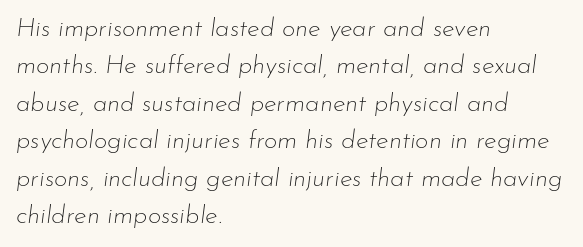
The image shows 26 px text type, italic (leaning right); set left-aligned, normal line spacing (1.44x), normal letter spacing, not underlined.
